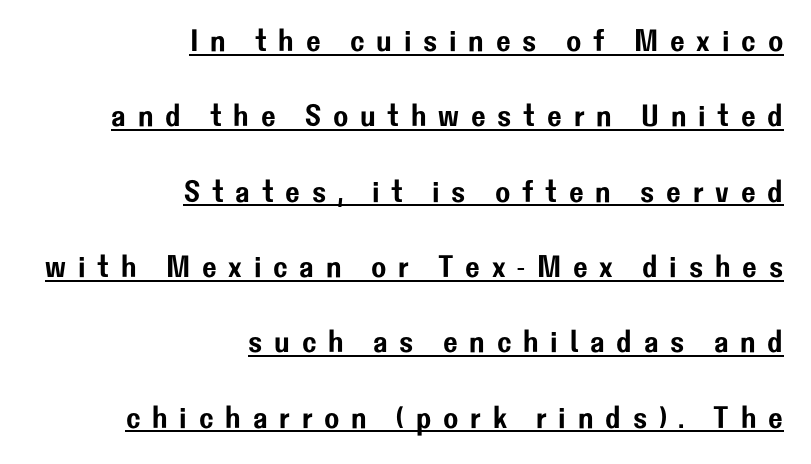
This is the regular roman posture of the typeface. Does extra space separate the letters? Yes, quite a lot of it. The paragraph has a hard right edge and a soft left edge. Think of a printed novel: that variable character pitch is what you see here. The leading is generous, giving the passage an open texture. The letters carry no serifs — their stems end cleanly without finishing strokes.
